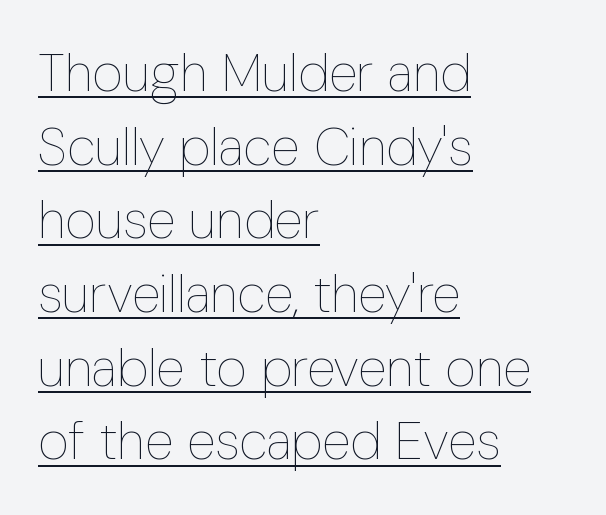
Q: Is the text bold? A: No.
Q: Is the text italic (slanted)? A: No, it is upright.
Q: Is the text underlined? A: Yes.
Q: How is the paragraph aligned? A: Left-aligned.
Q: Is the spacing between letters normal or unusually wide? A: Normal.
Q: Is the spacing between lines tight, normal or loose? A: Normal.
Q: Width (condensed, normal, or wide)? A: Condensed.
Q: Stroke contrast? A: Low.
Q: x-height? A: Medium.
Q: Monospaced? A: No.
